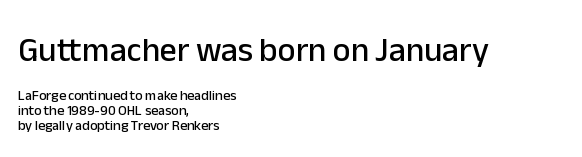
Tall strokes in this sample are plumb rather than angled. Summary of vertical rhythm: compact, with narrow interline spacing. Do the characters align in a grid? No, the font is proportional. Caption: standard tracking, unaltered.
